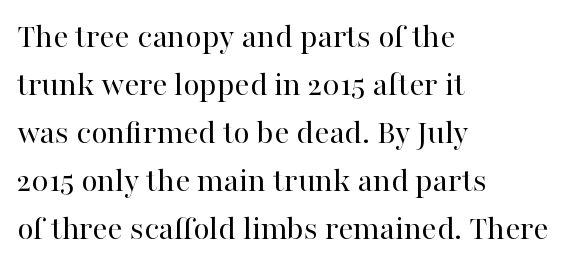
{"serif": "yes", "italic": "no", "bold": "no", "weight": "regular", "width": "normal", "stroke_contrast": "high", "x_height": "medium", "monospaced": "no", "underline": "no", "align": "left", "line_spacing": "normal", "line_spacing_ratio": 1.41, "letter_spacing": "normal", "letter_spacing_em": 0.0, "glyph_px": 34}
